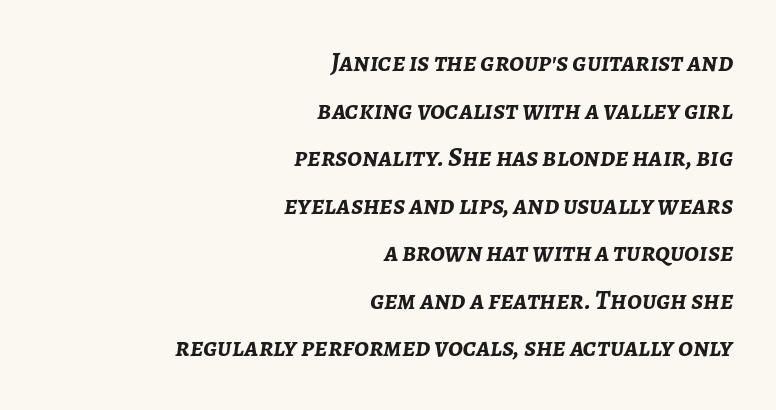
Q: Is the text bold? A: Yes.
Q: Is the text italic (slanted)? A: Yes, it leans right by about 7 degrees.
Q: Is the text underlined? A: No.
Q: How is the paragraph aligned? A: Right-aligned.
Q: Is the spacing between letters normal or unusually wide? A: Normal.
